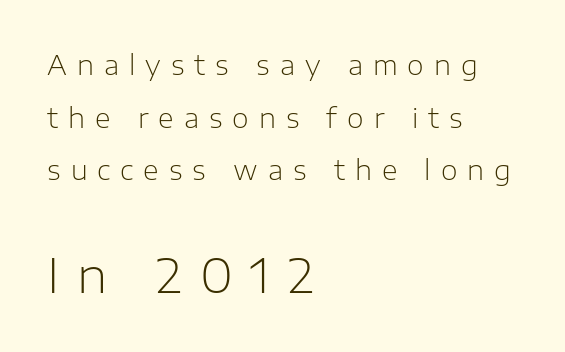
The image shows 48 px light sans-serif type, upright; set left-aligned, loose line spacing (1.95x), unusually wide letter spacing (+0.37 em), not underlined; the second (bottom) block is 1.78x larger; low stroke contrast and a medium x-height.
